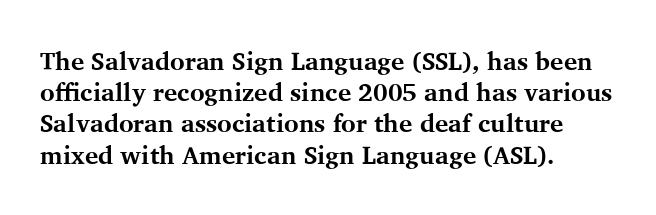
Caption: standard tracking, unaltered. Weight: bold. Line beginnings align vertically; line endings do not. The type sits square on the baseline with zero lean.
